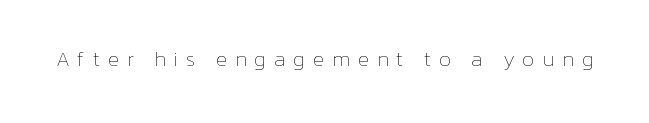
Look at the tracking — it's clearly loosened, letters drifting apart. Unlike italic type, these characters show no tilt at all. A quiet, ordinary-to-light weight characterises the typeface. This rendering features lettering with no underline.
